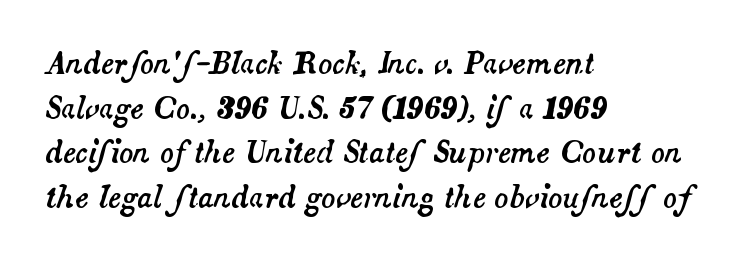
One-word summary of the alignment: left. Is the type slanted? Yes — the strokes lean at a clear angle. Students, note that the glyphs here touch the page at normal intervals. Is there much room between lines? A standard amount, neither cramped nor airy. Check under the words: just untouched page. Each letter keeps its own natural width here, so spacing adapts to shape.
